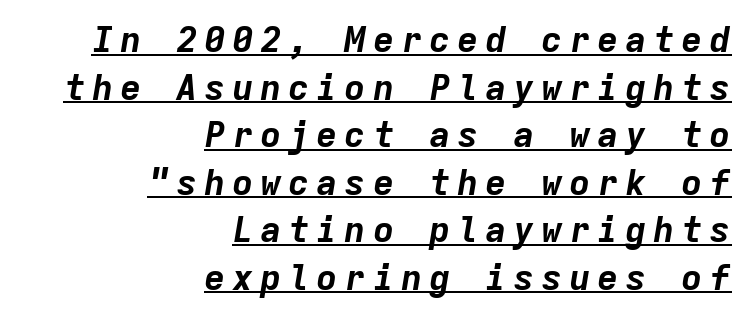
The image shows 36 px bold type, italic (leaning right), monospaced; set right-aligned, normal line spacing (1.32x), underlined; low stroke contrast and a medium x-height.
